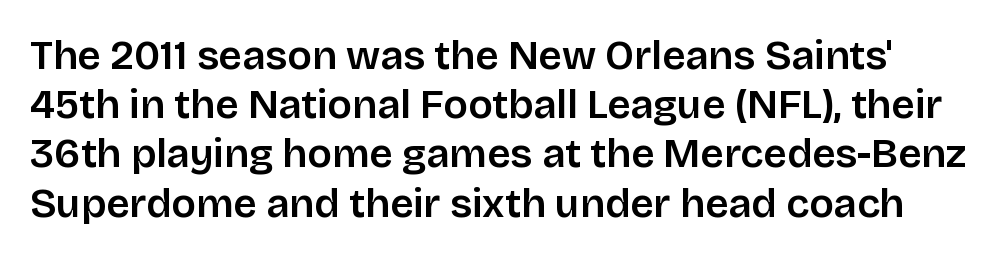
The image shows 41 px semibold sans-serif type, upright; set line spacing 1.2x, normal letter spacing, not underlined; low stroke contrast and a large x-height.
